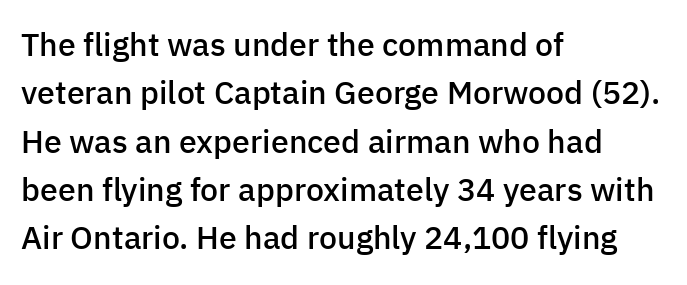
{"serif": "no", "italic": "no", "bold": "semi", "weight": "semibold", "width": "normal", "stroke_contrast": "low", "x_height": "medium", "monospaced": "no", "underline": "no", "align": "left", "line_spacing": "normal", "line_spacing_ratio": 1.51, "letter_spacing": "normal", "letter_spacing_em": 0.0, "glyph_px": 32}
